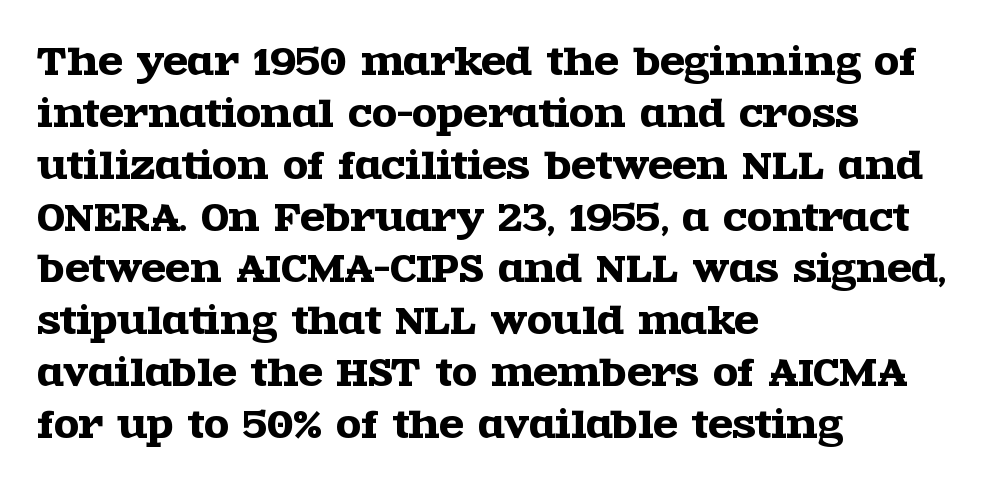
The image shows 36 px wide serif type, upright; set left-aligned, normal line spacing (1.44x), normal letter spacing, not underlined; a large x-height.
